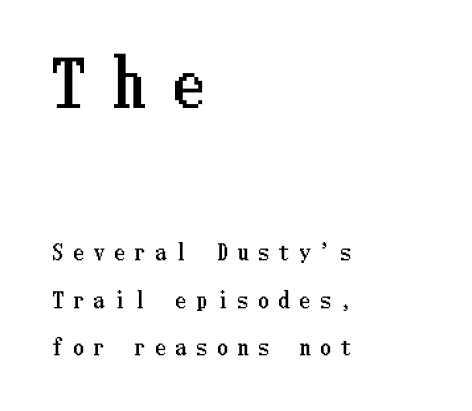
Notice how the stems are strictly vertical — no italics here. Notice the wide empty band between every row — that's loose leading. Each line starts at the same left margin while the right side varies. Here the first block reads like a headline and the second like body copy. Does extra space separate the letters? Yes, quite a lot of it. Lines of text with bare space underneath.
